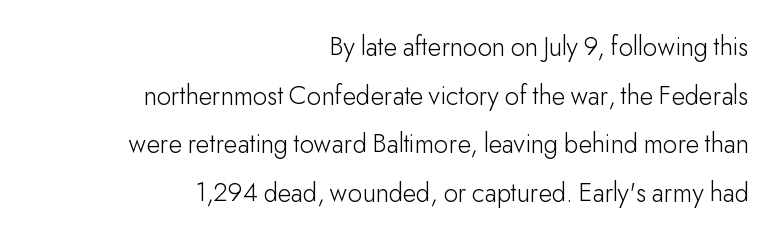
{"serif": "no", "italic": "no", "bold": "no", "weight": "light", "width": "normal", "stroke_contrast": "low", "x_height": "small", "monospaced": "no", "underline": "no", "align": "right", "line_spacing_ratio": 1.74, "letter_spacing": "normal", "letter_spacing_em": 0.0, "glyph_px": 28}
